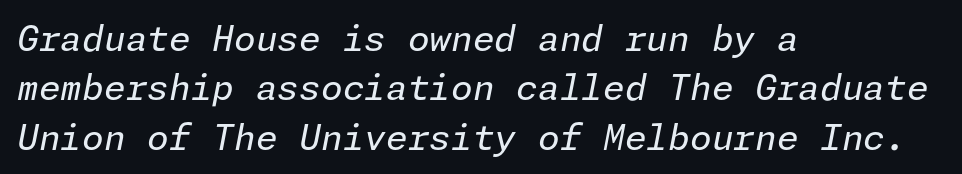
The image shows 35 px regular-weight type, italic (leaning right); set left-aligned, normal line spacing (1.41x), normal letter spacing, not underlined; low stroke contrast and a medium x-height.
